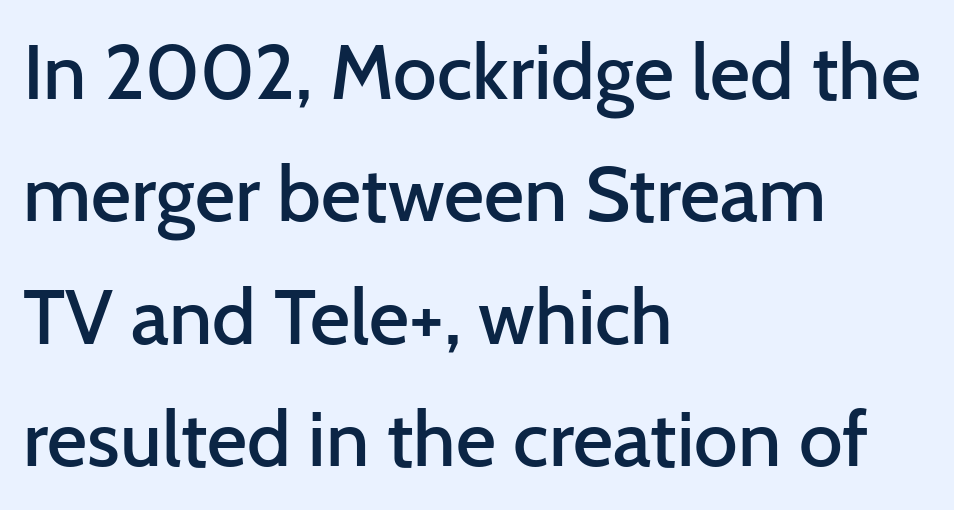
The image shows 78 px semibold sans-serif type, upright; set left-aligned, normal line spacing (1.57x), normal letter spacing, not underlined; low stroke contrast and a medium x-height.
